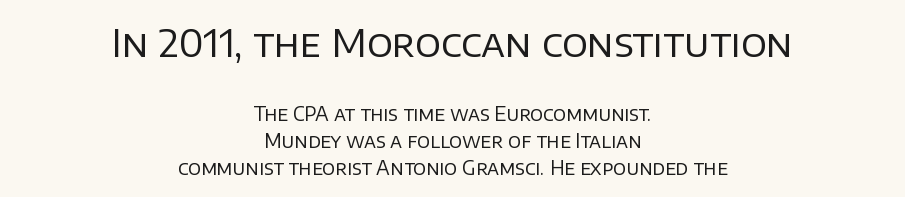
Scale decreases going downward across the two blocks. The letters stand straight up with perfectly vertical stems. Here the designer chose a conventional face with non-uniform glyph widths. A typesetter would label this face a sans.
